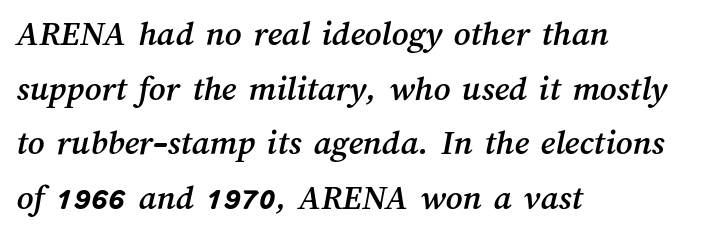
{"width": "normal", "stroke_contrast": "medium", "x_height": "medium", "monospaced": "no", "underline": "no", "align": "left", "line_spacing": "normal", "line_spacing_ratio": 1.52, "letter_spacing": "normal", "letter_spacing_em": 0.0, "glyph_px": 36}
